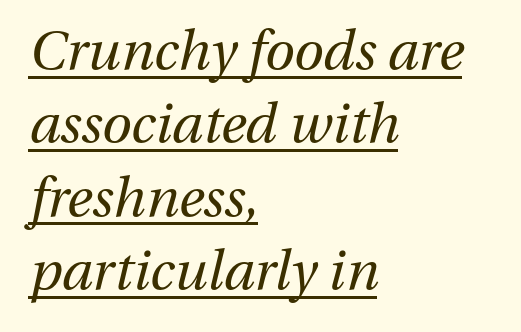
Q: Is the text bold? A: No.
Q: Is the text italic (slanted)? A: Yes, it leans right by about 13 degrees.
Q: Is the text underlined? A: Yes.
Q: How is the paragraph aligned? A: Left-aligned.
Q: Is the spacing between letters normal or unusually wide? A: Normal.
Q: Is the spacing between lines tight, normal or loose? A: Normal.
Q: Width (condensed, normal, or wide)? A: Normal.
Q: Stroke contrast? A: Medium.
Q: x-height? A: Medium.
Q: Monospaced? A: No.
